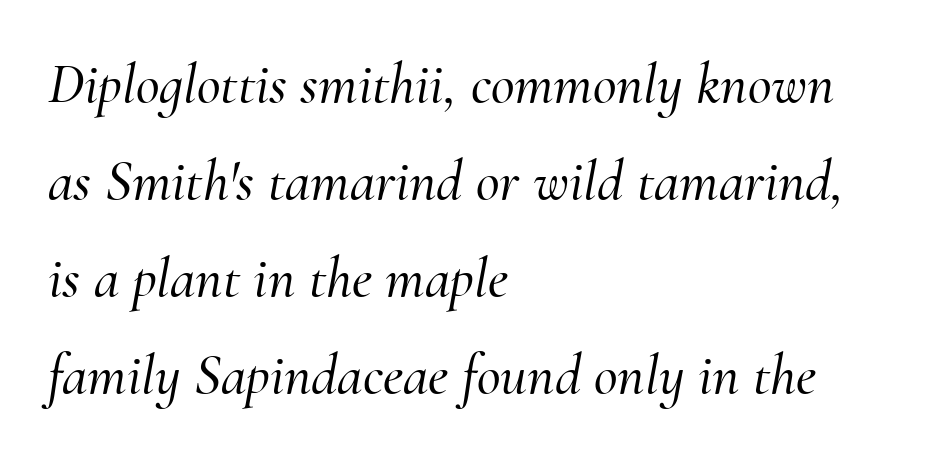
{"serif": "yes", "italic": "yes", "lean": "right", "slant_degrees": 10, "width": "normal", "stroke_contrast": "medium", "x_height": "small", "monospaced": "no", "underline": "no", "align": "left", "line_spacing": "normal", "line_spacing_ratio": 1.67, "letter_spacing": "normal", "letter_spacing_em": 0.0, "glyph_px": 58}
